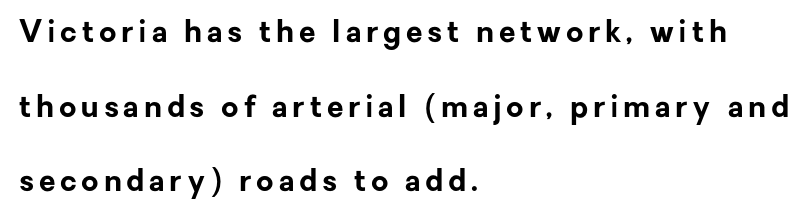
Q: Is the text bold? A: Yes.
Q: Is the text italic (slanted)? A: No, it is upright.
Q: Is the typeface a serif or a sans-serif typeface? A: Sans-serif.
Q: Is the text underlined? A: No.
Q: How is the paragraph aligned? A: Left-aligned.
Q: Is the spacing between lines tight, normal or loose? A: Loose.
Q: Width (condensed, normal, or wide)? A: Normal.
Q: Stroke contrast? A: Low.
Q: x-height? A: Medium.
Q: Monospaced? A: No.
